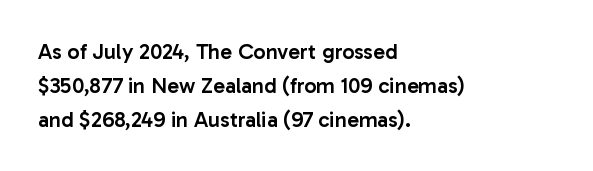
The image shows 22 px text type, upright; set left-aligned, normal line spacing (1.54x), normal letter spacing, not underlined.
